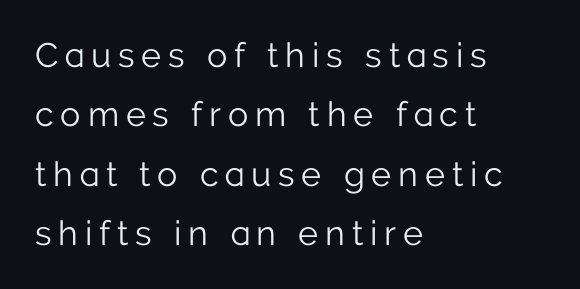
{"serif": "no", "italic": "no", "bold": "no", "weight": "light", "width": "normal", "stroke_contrast": "low", "x_height": "medium", "monospaced": "no", "underline": "no", "align": "left", "line_spacing_ratio": 1.75, "letter_spacing": "wide", "letter_spacing_em": 0.2, "glyph_px": 34}
